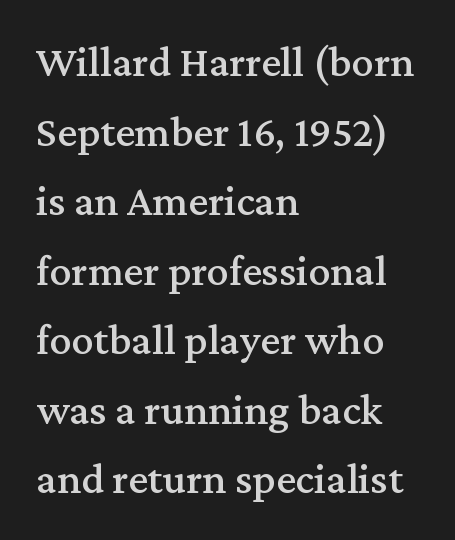
Q: Is the text italic (slanted)? A: No, it is upright.
Q: Is the typeface a serif or a sans-serif typeface? A: Serif.
Q: Is the text underlined? A: No.
Q: How is the paragraph aligned? A: Left-aligned.
Q: Is the spacing between letters normal or unusually wide? A: Normal.
Q: Is the spacing between lines tight, normal or loose? A: Normal.
Q: Width (condensed, normal, or wide)? A: Normal.
Q: Stroke contrast? A: Medium.
Q: x-height? A: Medium.
Q: Monospaced? A: No.
